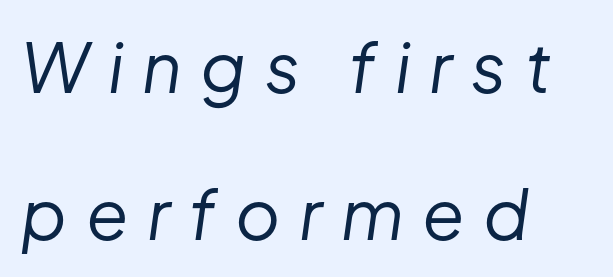
Anything drawn beneath the words? Only blank space. Every row of glyphs begins at an identical x-position on the left. This is not heavy type; no bold has been used. Does the lettering tilt? It does — this is italic.
